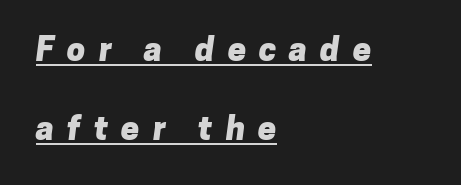
Grotesque or geometric, the face here clearly has no serifs. This is underlined copy, the kind a proofreader might mark for attention. Is this a fixed-width face? No — the glyphs have proportional, varying widths. Line starts are locked; line ends wander. The lines are spread far apart with generous leading.
